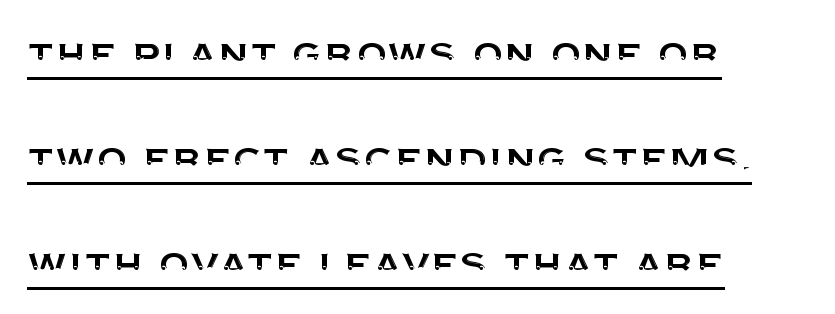
The image shows 50 px sans-serif type, upright; set left-aligned, loose line spacing (2.1x), normal letter spacing, underlined; medium stroke contrast and a large x-height.
